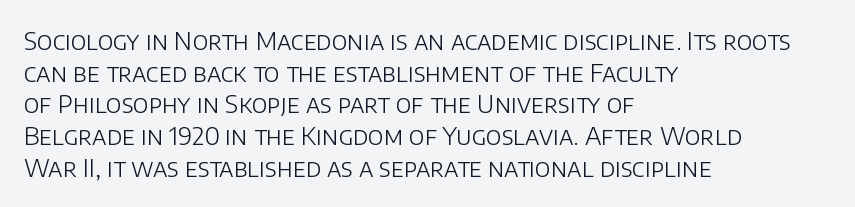
The image shows 25 px text type, upright; set left-aligned, normal line spacing (1.27x), normal letter spacing, not underlined.
